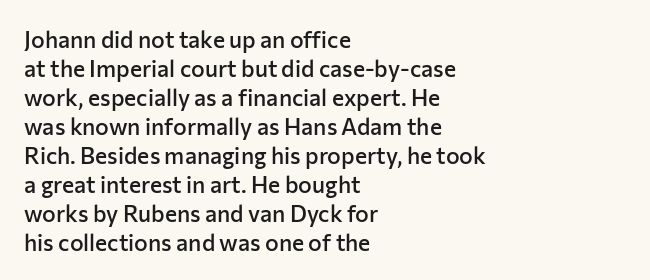
Q: Is the text bold? A: Semi-bold.
Q: Is the text italic (slanted)? A: No, it is upright.
Q: Is the text underlined? A: No.
Q: How is the paragraph aligned? A: Left-aligned.
Q: Is the spacing between letters normal or unusually wide? A: Normal.
Q: Is the spacing between lines tight, normal or loose? A: Normal.
